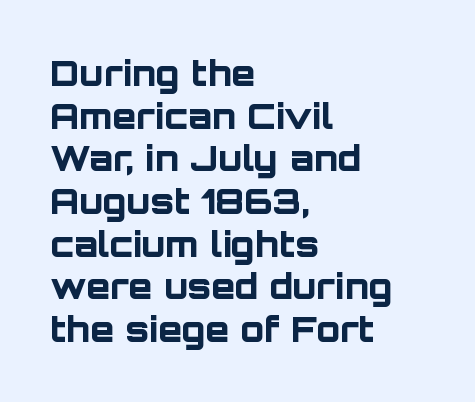
{"serif": "no", "italic": "no", "bold": "yes", "weight": "bold", "width": "normal", "stroke_contrast": "low", "x_height": "large", "monospaced": "no", "underline": "no", "align": "left", "line_spacing_ratio": 1.22, "letter_spacing": "normal", "letter_spacing_em": 0.0, "glyph_px": 35}
